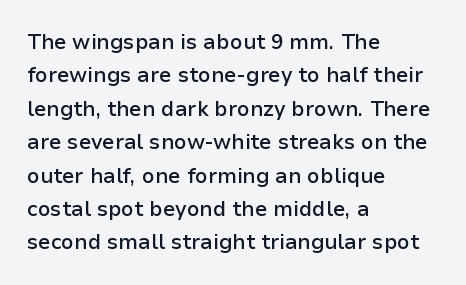
Typographic density is moderately raised because the face is semibold. Letter spacing: default. Vertically, the passage feels balanced, rows spaced as you'd expect. In terms of posture, this sample is upright. These lines stack with their left ends in a neat column.
